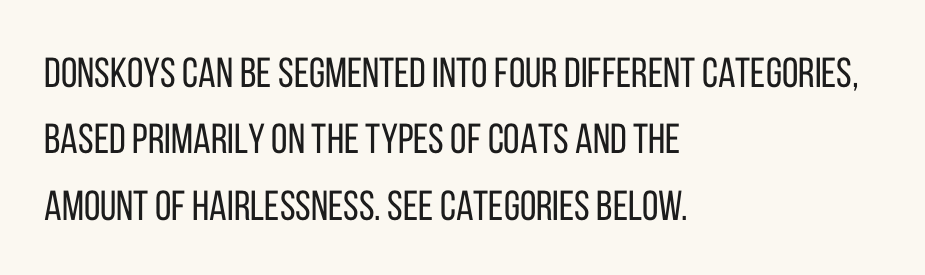
The designer left line spacing at the default. Check the space under the baseline: it is left empty. In terms of letterform style, serifs are entirely absent. The tracking reads as untouched default to a designer's eye. A typesetter would call this proportional, since set widths differ per character.
